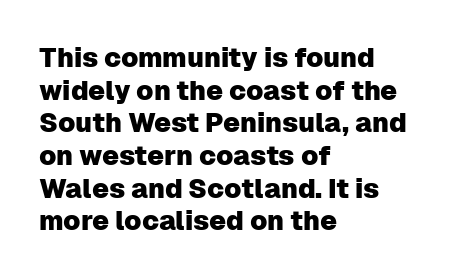
Q: Is the text italic (slanted)? A: No, it is upright.
Q: Is the text underlined? A: No.
Q: How is the paragraph aligned? A: Left-aligned.
Q: Is the spacing between letters normal or unusually wide? A: Normal.
